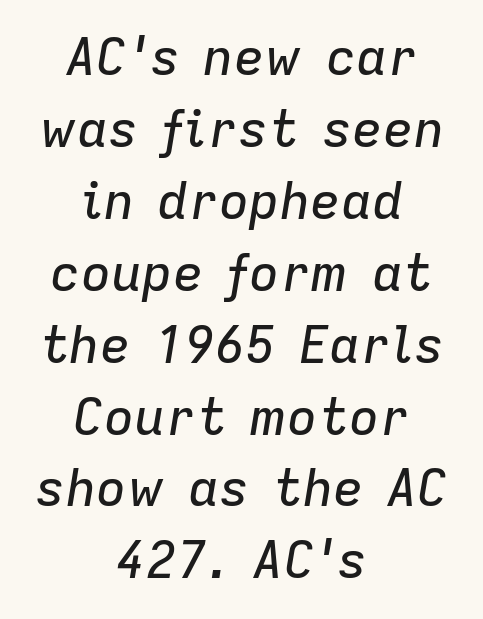
These lines are rendered in a variable-pitch font. Horizontally, the lines are justified to the midpoint only. Reading down the column, the eye jumps a familiar distance to each next line. The passage shown leans; its letterforms are oblique.
